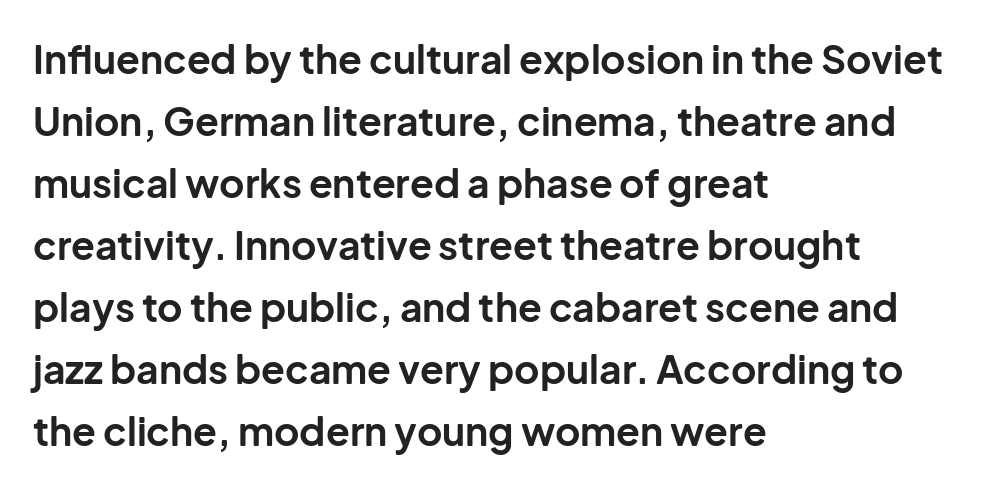
{"serif": "no", "italic": "no", "bold": "yes", "weight": "bold", "width": "normal", "stroke_contrast": "low", "x_height": "medium", "monospaced": "no", "underline": "no", "align": "left", "line_spacing": "normal", "line_spacing_ratio": 1.59, "letter_spacing": "normal", "letter_spacing_em": 0.0, "glyph_px": 39}
